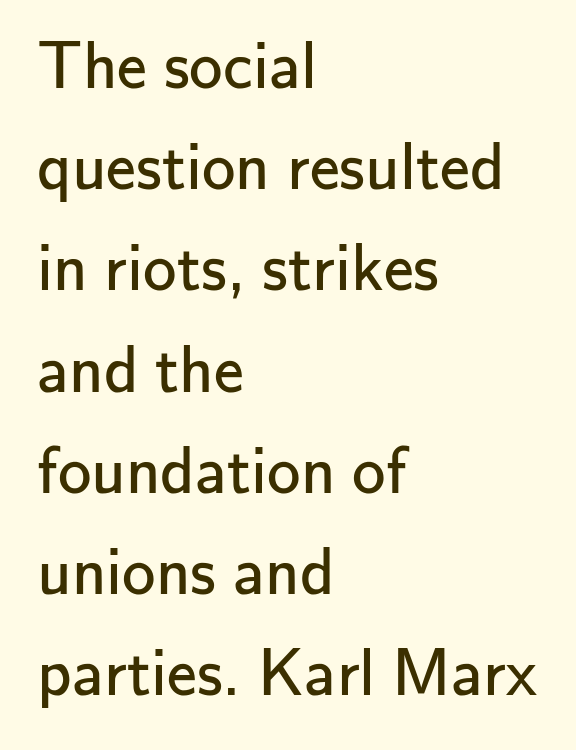
This rendering leaves character spacing at its baseline value. Caption: face not bold, strokes unweighted. The glyphs in this specimen are sans serif. Regarding leading, the lines here are spaced in the standard way. Each letter keeps its own natural width here, so spacing adapts to shape. This sample is left-justified, so line endings fall wherever the words run out.
